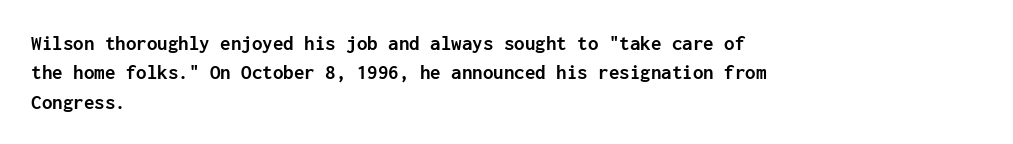
{"italic": "no", "bold": "yes", "underline": "no", "align": "left", "line_spacing": "normal", "line_spacing_ratio": 1.4, "letter_spacing": "normal", "letter_spacing_em": 0.0, "glyph_px": 21}
